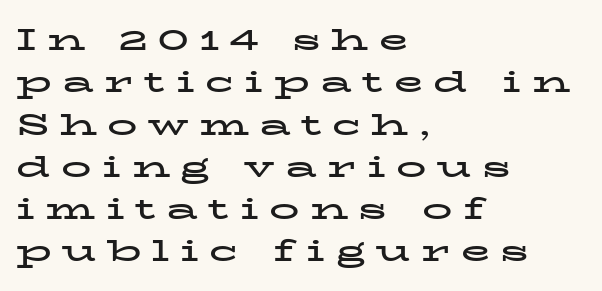
Q: Is the text bold? A: Yes.
Q: Is the text italic (slanted)? A: No, it is upright.
Q: Is the typeface a serif or a sans-serif typeface? A: Serif.
Q: Is the text underlined? A: No.
Q: How is the paragraph aligned? A: Left-aligned.
Q: Is the spacing between letters normal or unusually wide? A: Unusually wide.
Q: Is the spacing between lines tight, normal or loose? A: Normal.
Q: Width (condensed, normal, or wide)? A: Wide.
Q: Stroke contrast? A: Low.
Q: x-height? A: Medium.
Q: Monospaced? A: No.
